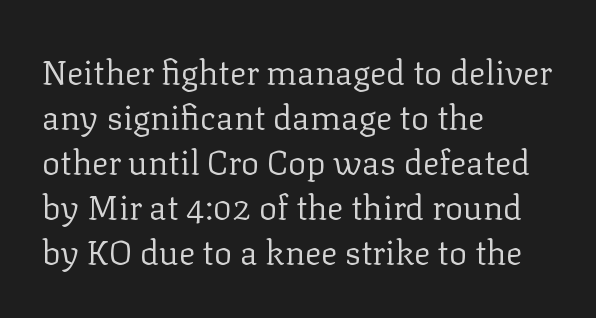
{"serif": "yes", "italic": "no", "bold": "no", "weight": "regular", "width": "normal", "stroke_contrast": "low", "x_height": "medium", "monospaced": "no", "underline": "no", "align": "left", "line_spacing": "normal", "line_spacing_ratio": 1.32, "letter_spacing": "normal", "letter_spacing_em": 0.0, "glyph_px": 34}
